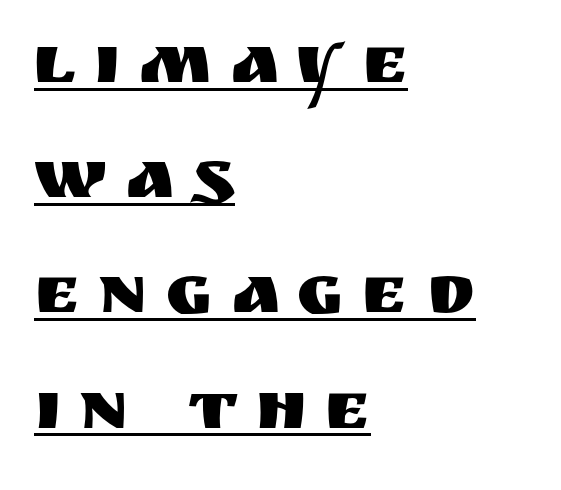
Rendered with straight, roman letterforms. Summary of vertical rhythm: regular, with standard interline spacing. Nothing sits at the stroke ends, so this counts as sans-serif. Does a line run under the words? Yes, clearly. These lines stack with their left ends in a neat column.
